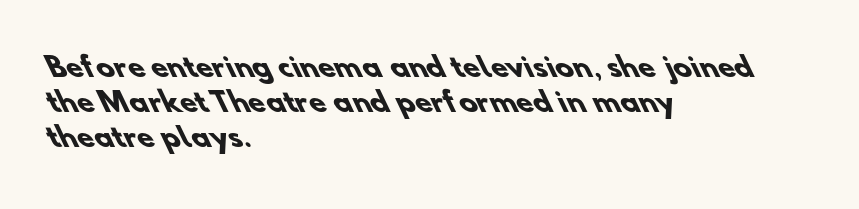
Bare-footed words on every line. A classic flush-left, rag-right setting is used for this passage. Look at the stroke-to-counter ratio: heavy, a bold. If you measured baseline to baseline, you'd find a middling distance.
